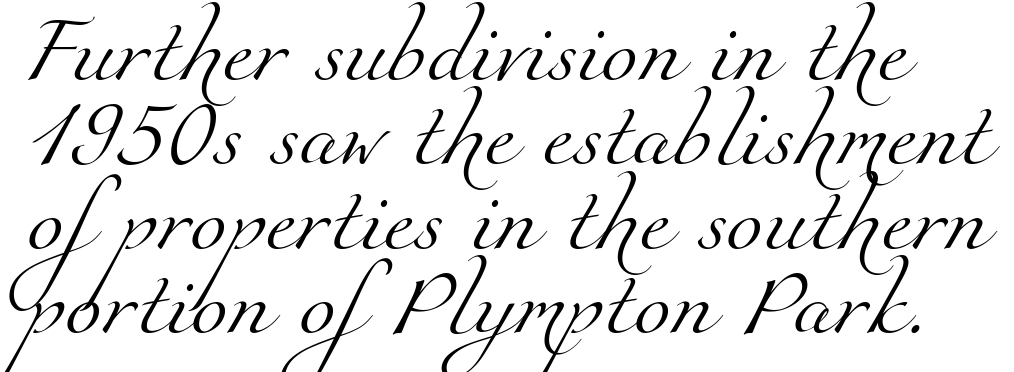
The image shows 67 px light serif type; set normal line spacing (1.26x), normal letter spacing, not underlined; medium stroke contrast and a small x-height.
